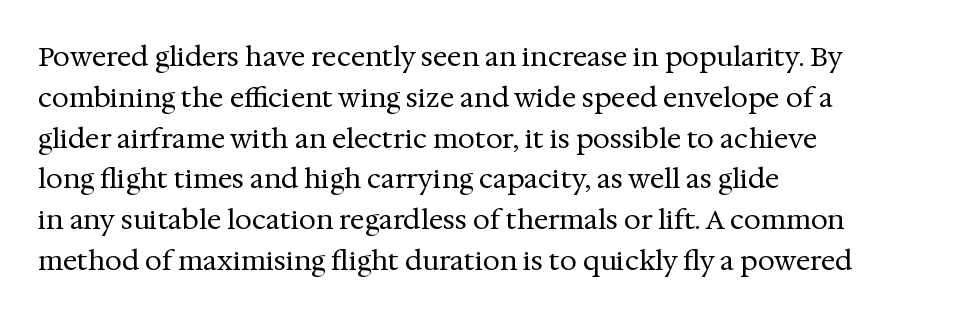
The passage shown stacks its lines at a standard gap. Plain, unruled lines of type. Summary of weight: not heavy and not bold. The rendering keeps characters at their native spacing. Notice how the stems are strictly vertical — no italics here.
